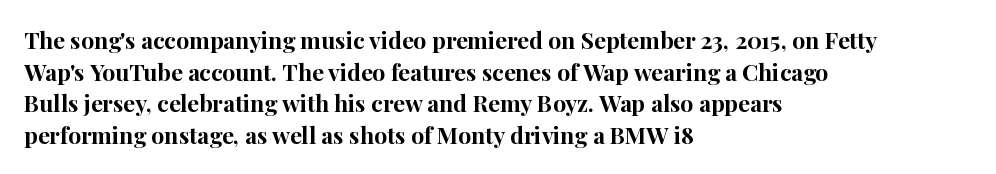
{"italic": "no", "bold": "yes", "underline": "no", "align": "left", "line_spacing": "normal", "line_spacing_ratio": 1.37, "letter_spacing": "normal", "letter_spacing_em": 0.0, "glyph_px": 23}
